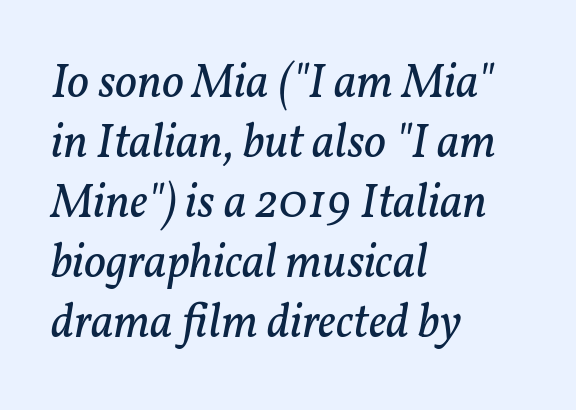
{"serif": "yes", "italic": "yes", "lean": "right", "slant_degrees": 11, "bold": "no", "weight": "regular", "width": "normal", "stroke_contrast": "low", "x_height": "medium", "monospaced": "no", "underline": "no", "align": "left", "line_spacing": "normal", "line_spacing_ratio": 1.25, "letter_spacing": "normal", "letter_spacing_em": 0.0, "glyph_px": 48}
